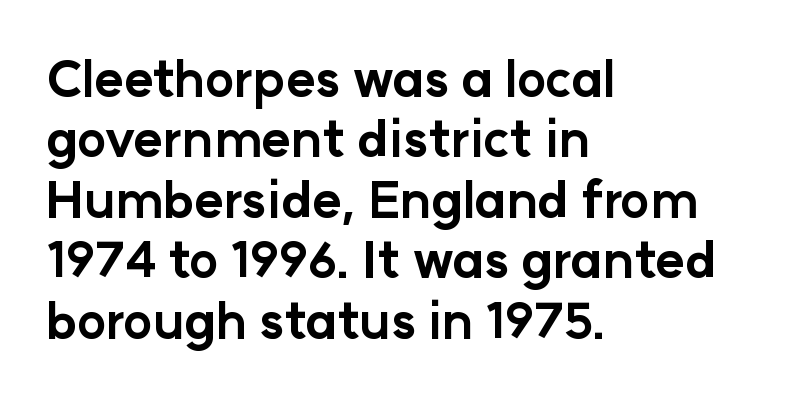
{"serif": "no", "italic": "no", "bold": "yes", "weight": "bold", "width": "normal", "stroke_contrast": "low", "x_height": "medium", "monospaced": "no", "underline": "no", "align": "left", "line_spacing_ratio": 1.21, "letter_spacing": "normal", "letter_spacing_em": 0.0, "glyph_px": 50}
